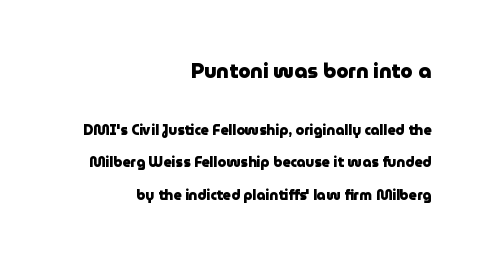
{"italic": "no", "bold": "yes", "underline": "no", "align": "right", "line_spacing": "loose", "line_spacing_ratio": 2.33, "letter_spacing": "normal", "letter_spacing_em": 0.0, "larger_block": "first", "size_ratio": 1.43, "glyph_px": 20}
